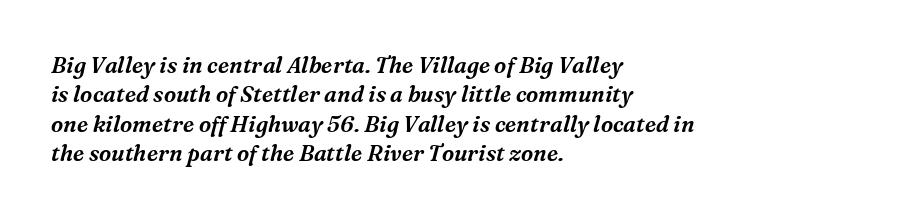
The image shows 22 px text type, italic (leaning right); set left-aligned, normal line spacing (1.34x), normal letter spacing, not underlined.
